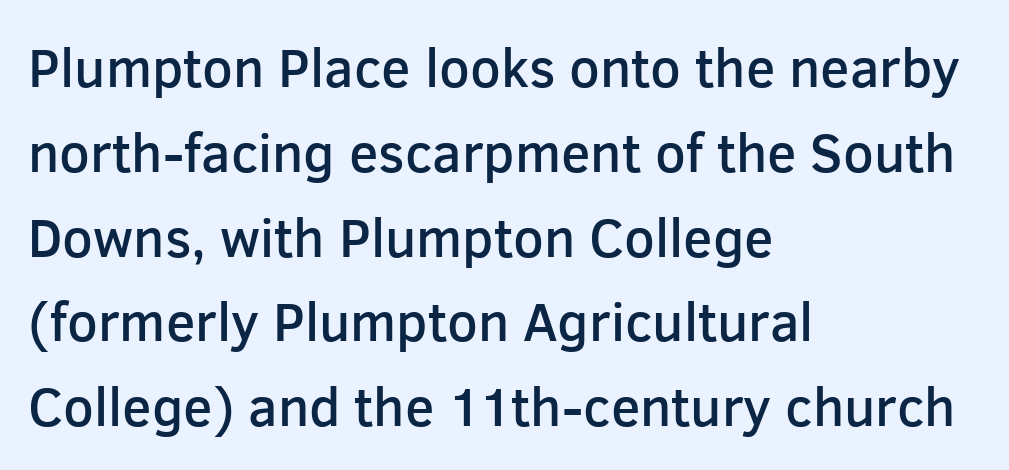
{"serif": "no", "italic": "no", "bold": "semi", "weight": "semibold", "width": "normal", "stroke_contrast": "low", "x_height": "medium", "monospaced": "no", "underline": "no", "align": "left", "line_spacing": "normal", "line_spacing_ratio": 1.57, "letter_spacing": "normal", "letter_spacing_em": 0.0, "glyph_px": 54}
